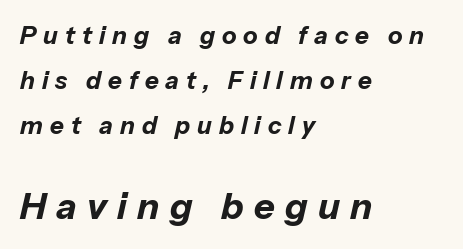
{"italic": "yes", "lean": "right", "slant_degrees": 13, "bold": "yes", "weight": "bold", "width": "normal", "stroke_contrast": "low", "x_height": "medium", "monospaced": "no", "underline": "no", "align": "left", "line_spacing_ratio": 1.88, "letter_spacing": "wide", "letter_spacing_em": 0.29, "larger_block": "second", "size_ratio": 1.5, "glyph_px": 36}
